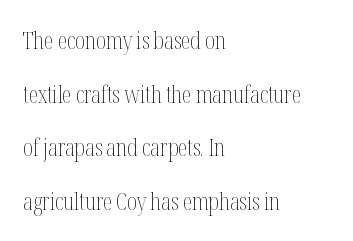
Q: Is the text bold? A: No.
Q: Is the text italic (slanted)? A: No, it is upright.
Q: Is the text underlined? A: No.
Q: How is the paragraph aligned? A: Left-aligned.
Q: Is the spacing between letters normal or unusually wide? A: Normal.
Q: Is the spacing between lines tight, normal or loose? A: Loose.
